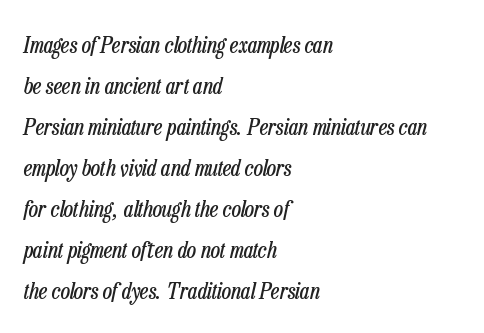
The image shows 23 px text type, italic (leaning right); set left-aligned, line spacing 1.78x, normal letter spacing, not underlined.
